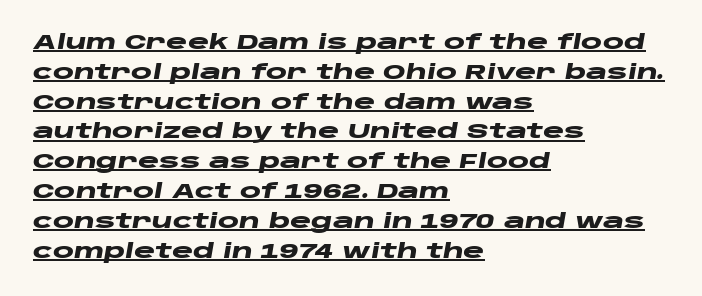
{"italic": "yes", "lean": "right", "slant_degrees": 10, "bold": "yes", "underline": "yes", "align": "left", "line_spacing": "normal", "line_spacing_ratio": 1.49, "letter_spacing": "normal", "letter_spacing_em": 0.0, "glyph_px": 20}
